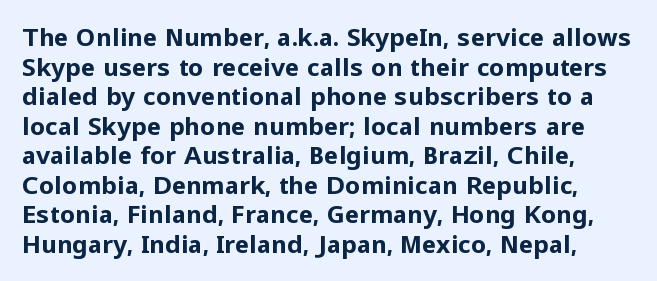
{"italic": "no", "bold": "yes", "underline": "no", "line_spacing_ratio": 1.23, "letter_spacing": "normal", "letter_spacing_em": 0.0, "glyph_px": 24}
